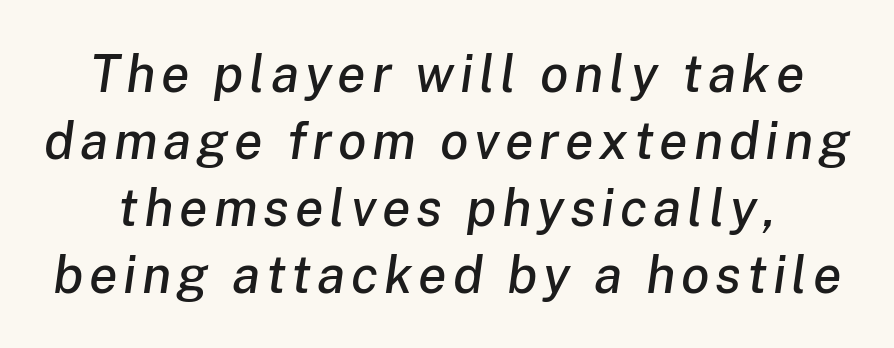
The image shows 52 px text type, italic (leaning right); set normal line spacing (1.29x), not underlined; low stroke contrast and a medium x-height.
